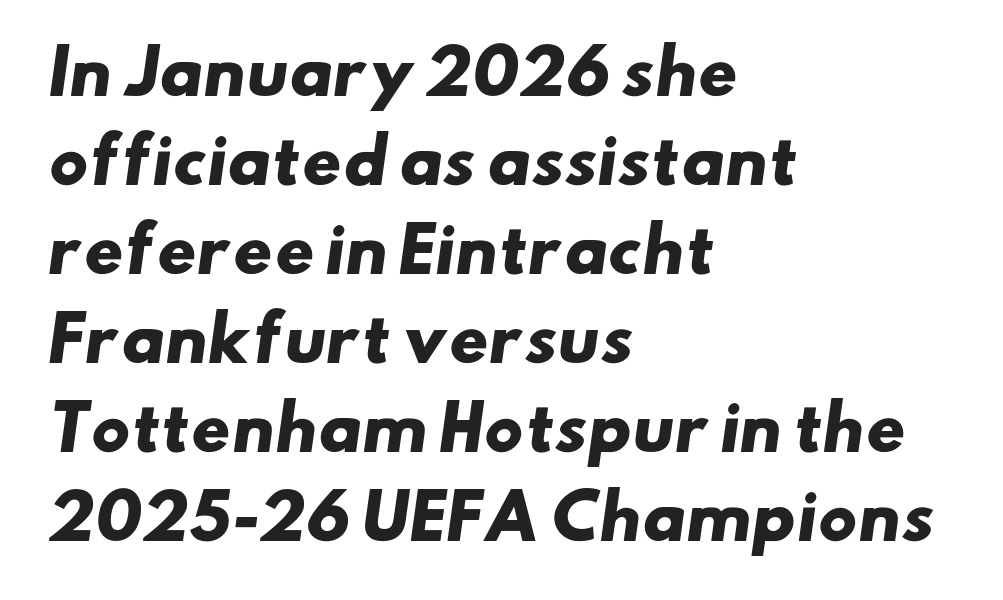
The image shows 61 px heavy, wide sans-serif type; set left-aligned, normal line spacing (1.46x), normal letter spacing, not underlined; low stroke contrast and a small x-height.
